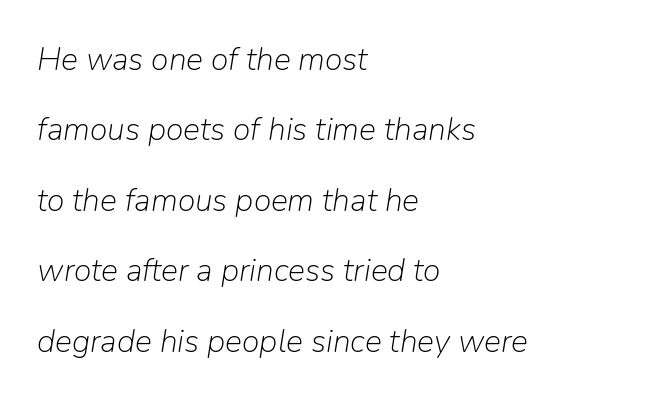
The image shows 32 px light type, italic (leaning right); set left-aligned, loose line spacing (2.2x), normal letter spacing, not underlined; low stroke contrast and a medium x-height.
